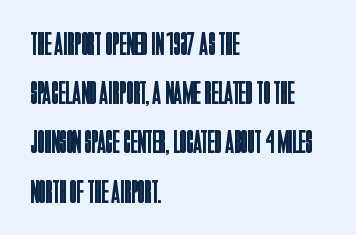
The designer went with a sans here, leaving each stem footless. Do the characters align in a grid? No, the font is proportional. This is not heavy type; no bold has been used. The leading is moderate, giving the passage an even texture. Honestly, there is no underline to notice here at all. The passage is arranged the way most books set body copy — flush left.
